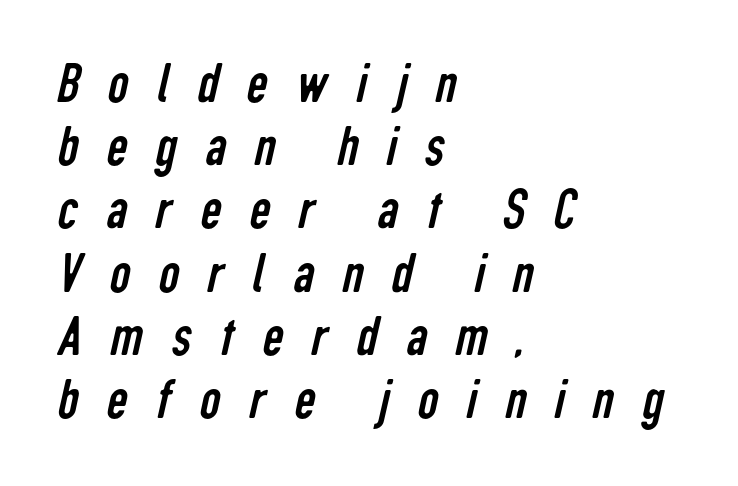
{"serif": "no", "bold": "no", "weight": "regular", "width": "condensed", "stroke_contrast": "low", "x_height": "medium", "monospaced": "no", "underline": "no", "align": "left", "line_spacing": "tight", "line_spacing_ratio": 1.09, "letter_spacing": "wide", "letter_spacing_em": 0.49, "glyph_px": 58}
